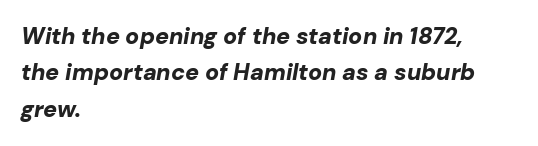
Q: Is the text bold? A: Yes.
Q: Is the text italic (slanted)? A: Yes, it leans right by about 10 degrees.
Q: Is the text underlined? A: No.
Q: How is the paragraph aligned? A: Left-aligned.
Q: Is the spacing between letters normal or unusually wide? A: Normal.
Q: Is the spacing between lines tight, normal or loose? A: Normal.
